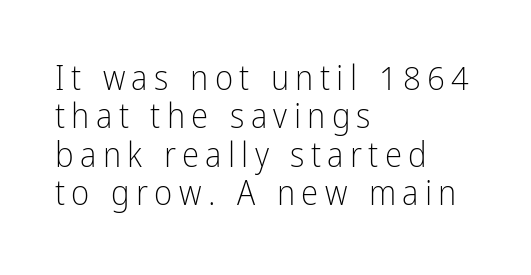
The passage is arranged the way most books set body copy — flush left. The specimen omits any rule beneath the text block's lines. The leading is snug, giving the passage a crowded texture. Does the type have serifs? No, each stem ends abruptly. Compared with a typical body face, this is equally light or lighter still. Every character sits straight up, as roman type does.
